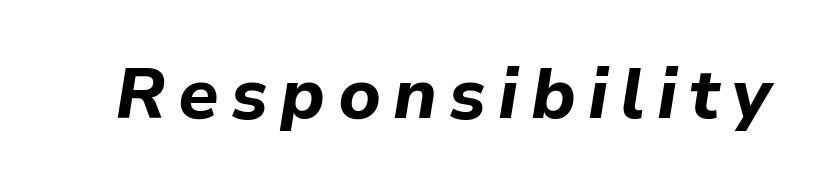
The zone under the glyphs is completely vacant. Compared with ordinary roman type, these characters are visibly tilted. Look at the stroke-to-counter ratio: heavy, a bold. The rendering uses natural spacing where letterforms have individual widths.
